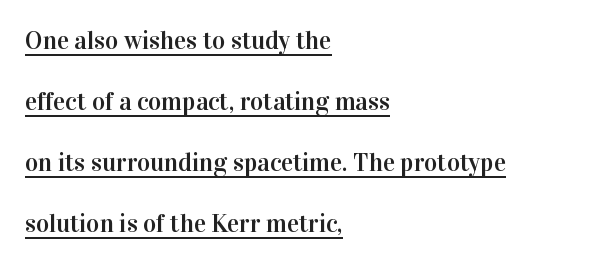
{"italic": "no", "underline": "yes", "align": "left", "line_spacing": "loose", "line_spacing_ratio": 2.44, "letter_spacing": "normal", "letter_spacing_em": 0.0, "glyph_px": 25}
